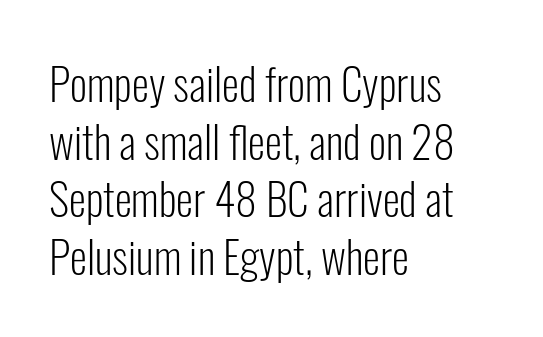
Q: Is the text bold? A: No.
Q: Is the text italic (slanted)? A: No, it is upright.
Q: Is the typeface a serif or a sans-serif typeface? A: Sans-serif.
Q: Is the text underlined? A: No.
Q: How is the paragraph aligned? A: Left-aligned.
Q: Is the spacing between letters normal or unusually wide? A: Normal.
Q: Is the spacing between lines tight, normal or loose? A: Normal.
Q: Width (condensed, normal, or wide)? A: Condensed.
Q: Stroke contrast? A: Low.
Q: x-height? A: Medium.
Q: Monospaced? A: No.
